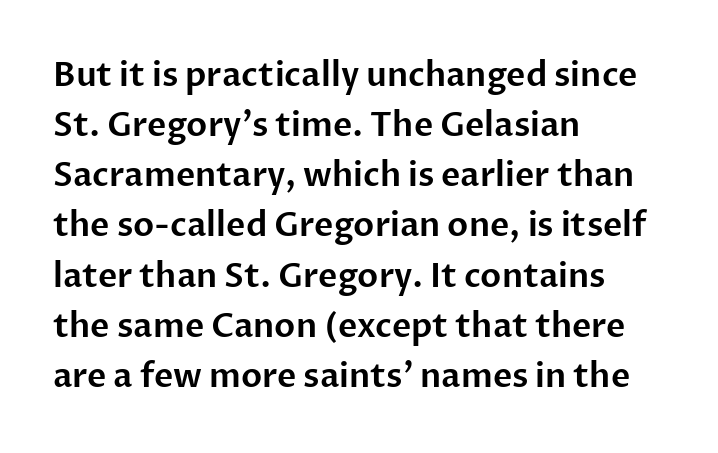
{"serif": "no", "italic": "no", "width": "normal", "stroke_contrast": "low", "x_height": "medium", "monospaced": "no", "underline": "no", "align": "left", "line_spacing": "normal", "line_spacing_ratio": 1.52, "letter_spacing": "normal", "letter_spacing_em": 0.0, "glyph_px": 33}
